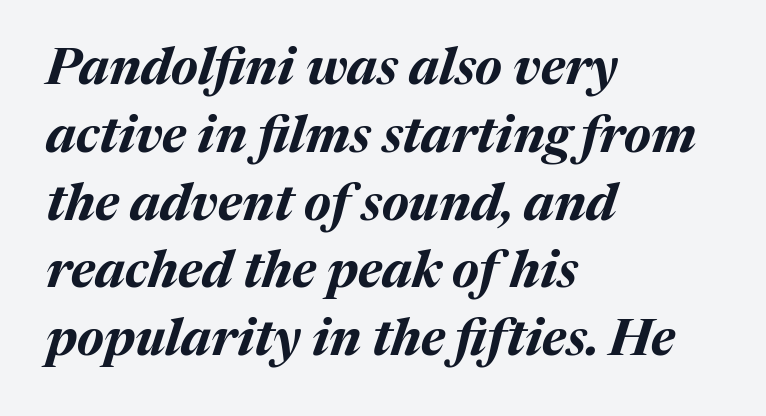
The image shows 51 px bold type, italic (leaning right); set left-aligned, normal line spacing (1.33x), normal letter spacing, not underlined; medium stroke contrast and a medium x-height.
